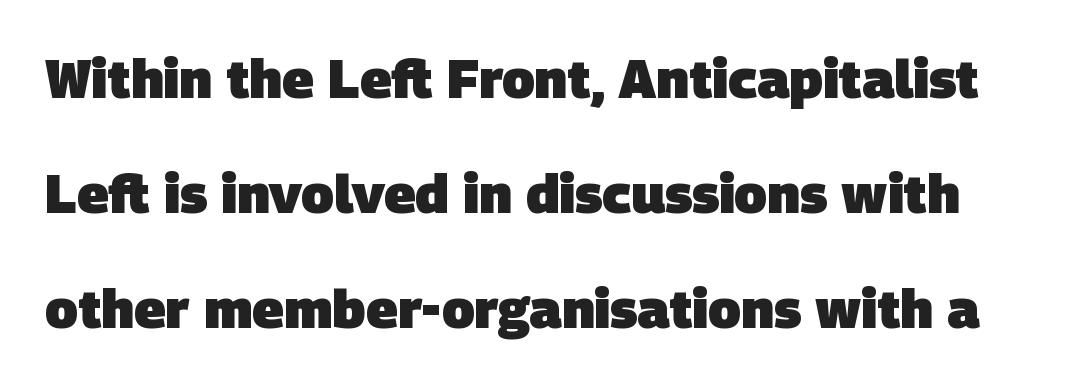
{"serif": "no", "bold": "yes", "weight": "heavy", "width": "normal", "stroke_contrast": "low", "x_height": "large", "monospaced": "no", "underline": "no", "line_spacing": "loose", "line_spacing_ratio": 2.13, "letter_spacing": "normal", "letter_spacing_em": 0.0, "glyph_px": 54}
